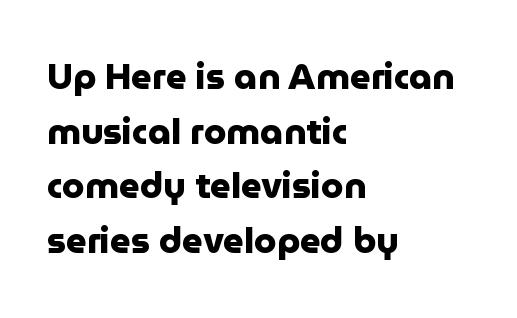
{"serif": "no", "italic": "no", "bold": "yes", "weight": "heavy", "width": "normal", "stroke_contrast": "low", "x_height": "medium", "monospaced": "no", "underline": "no", "align": "left", "line_spacing": "normal", "line_spacing_ratio": 1.52, "letter_spacing": "normal", "letter_spacing_em": 0.0, "glyph_px": 36}
